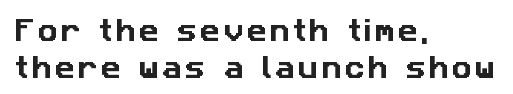
Anything drawn beneath the words? Only blank space. Normally led — the rows are evenly, conventionally spaced. Leftover space on each line is placed entirely after the last word.
